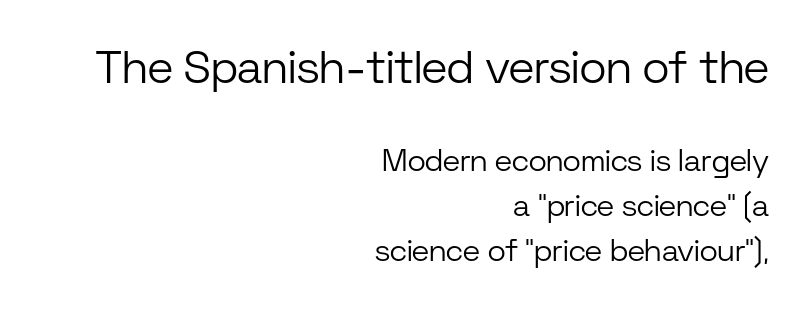
Q: Is the text bold? A: No.
Q: Is the text italic (slanted)? A: No, it is upright.
Q: Is the typeface a serif or a sans-serif typeface? A: Sans-serif.
Q: Is the text underlined? A: No.
Q: How is the paragraph aligned? A: Right-aligned.
Q: Is the spacing between letters normal or unusually wide? A: Normal.
Q: Is the spacing between lines tight, normal or loose? A: Normal.
Q: Which block of text is set in a larger size, the first (top) or the second (bottom)? A: The first (top) one.
Q: Width (condensed, normal, or wide)? A: Normal.
Q: Stroke contrast? A: Low.
Q: x-height? A: Medium.
Q: Monospaced? A: No.
